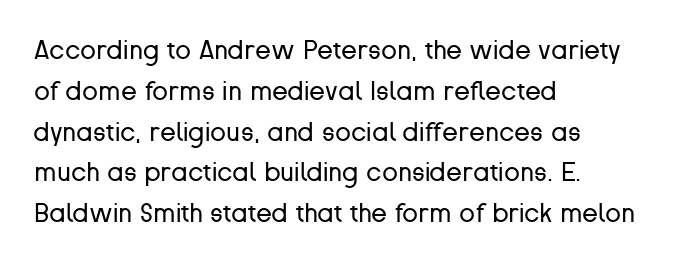
{"italic": "no", "bold": "no", "underline": "no", "align": "left", "line_spacing": "normal", "line_spacing_ratio": 1.57, "letter_spacing": "normal", "letter_spacing_em": 0.0, "glyph_px": 26}
